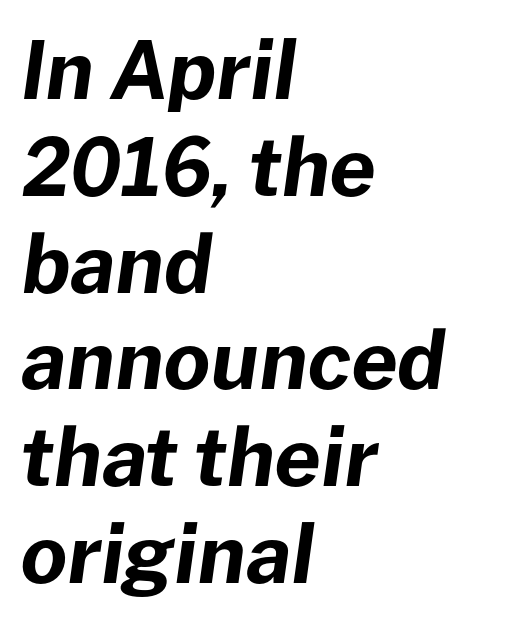
{"italic": "yes", "lean": "right", "slant_degrees": 8, "bold": "yes", "weight": "bold", "width": "normal", "stroke_contrast": "low", "x_height": "medium", "monospaced": "no", "underline": "no", "align": "left", "line_spacing_ratio": 1.21, "letter_spacing": "normal", "letter_spacing_em": 0.0, "glyph_px": 80}
